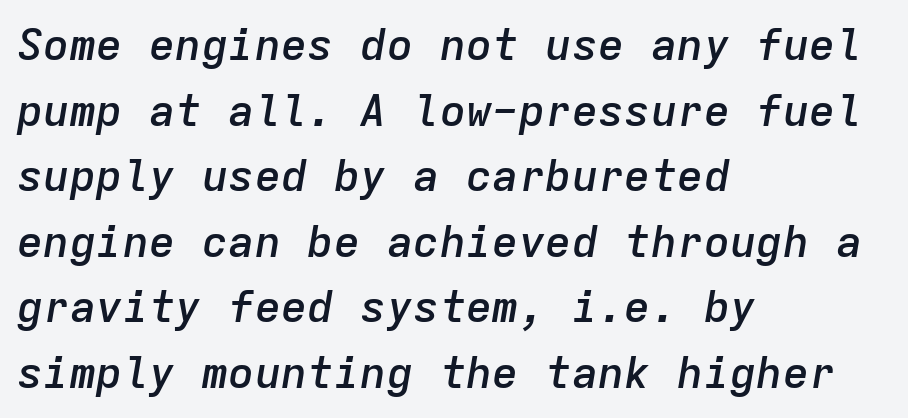
The glyphs are unaccompanied by any horizontal stroke below them. Here the designer chose a console-style face with uniform glyph widths. Caption: multi-line text, flush left, ragged right. The passage shown stacks its lines at a standard gap.
